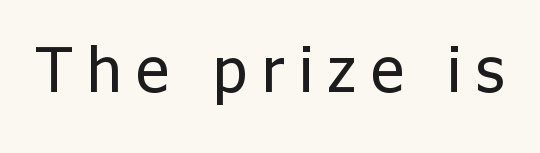
No extra ink here — the face is not bold. Nothing sits at the stroke ends, so this counts as sans-serif. Looks like regular typesetting: each glyph gets only the width it needs. Descender tails drop into unmarked territory.
